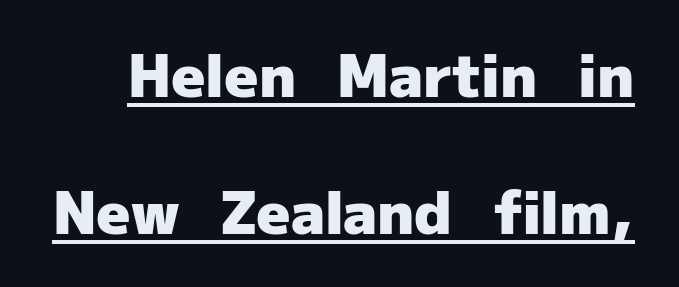
Q: Is the text bold? A: Yes.
Q: Is the text italic (slanted)? A: No, it is upright.
Q: Is the typeface a serif or a sans-serif typeface? A: Sans-serif.
Q: Is the text underlined? A: Yes.
Q: Is the spacing between letters normal or unusually wide? A: Normal.
Q: Is the spacing between lines tight, normal or loose? A: Loose.
Q: Width (condensed, normal, or wide)? A: Normal.
Q: Stroke contrast? A: Low.
Q: x-height? A: Medium.
Q: Monospaced? A: No.
